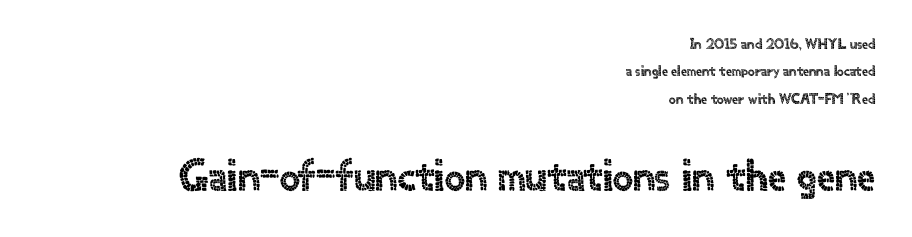
Every row of glyphs terminates at an identical x-position on the right. Every character sits straight up, as roman type does. The emphasis by scale lands on block number two, below. Typographically, this falls in the sans-serif category.
